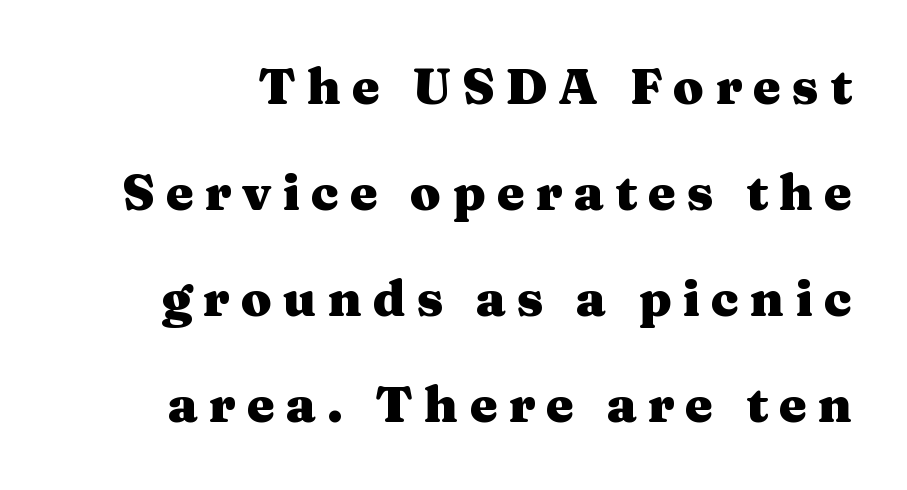
{"serif": "yes", "italic": "no", "bold": "yes", "weight": "heavy", "width": "wide", "stroke_contrast": "medium", "x_height": "medium", "monospaced": "no", "underline": "no", "line_spacing": "loose", "line_spacing_ratio": 2.12, "letter_spacing": "wide", "letter_spacing_em": 0.22, "glyph_px": 50}
